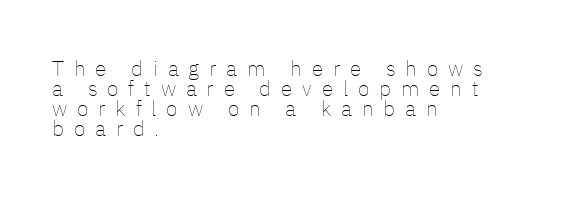
{"italic": "no", "bold": "no", "underline": "no", "align": "left", "line_spacing": "tight", "line_spacing_ratio": 0.96, "letter_spacing": "wide", "letter_spacing_em": 0.47, "glyph_px": 21}
